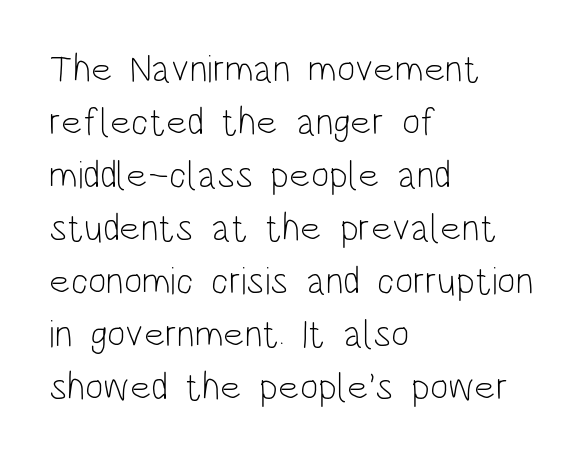
{"serif": "no", "italic": "no", "bold": "no", "weight": "light", "width": "condensed", "stroke_contrast": "low", "x_height": "large", "monospaced": "no", "underline": "no", "align": "left", "line_spacing": "normal", "line_spacing_ratio": 1.36, "letter_spacing": "normal", "letter_spacing_em": 0.0, "glyph_px": 39}
